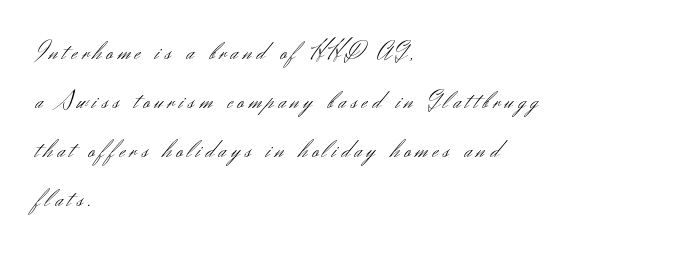
Letter spacing: wide. No word sits above an underline. Line beginnings align vertically; line endings do not.
